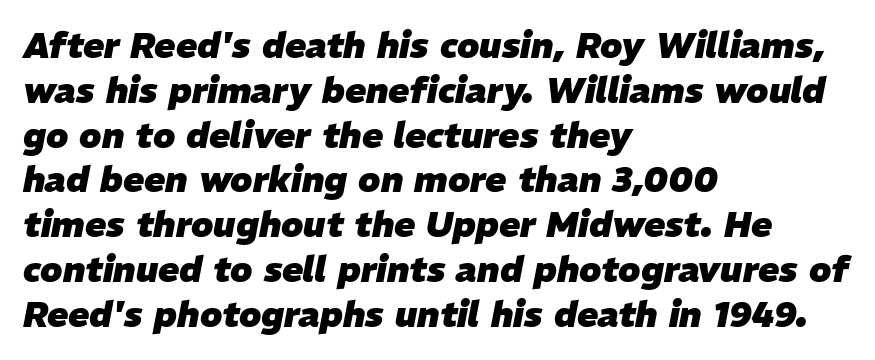
Q: Is the text bold? A: Yes.
Q: Is the text italic (slanted)? A: Yes, it leans right by about 11 degrees.
Q: Is the text underlined? A: No.
Q: How is the paragraph aligned? A: Left-aligned.
Q: Is the spacing between letters normal or unusually wide? A: Normal.
Q: Is the spacing between lines tight, normal or loose? A: Normal.
Q: Width (condensed, normal, or wide)? A: Normal.
Q: Stroke contrast? A: Low.
Q: x-height? A: Medium.
Q: Monospaced? A: No.
